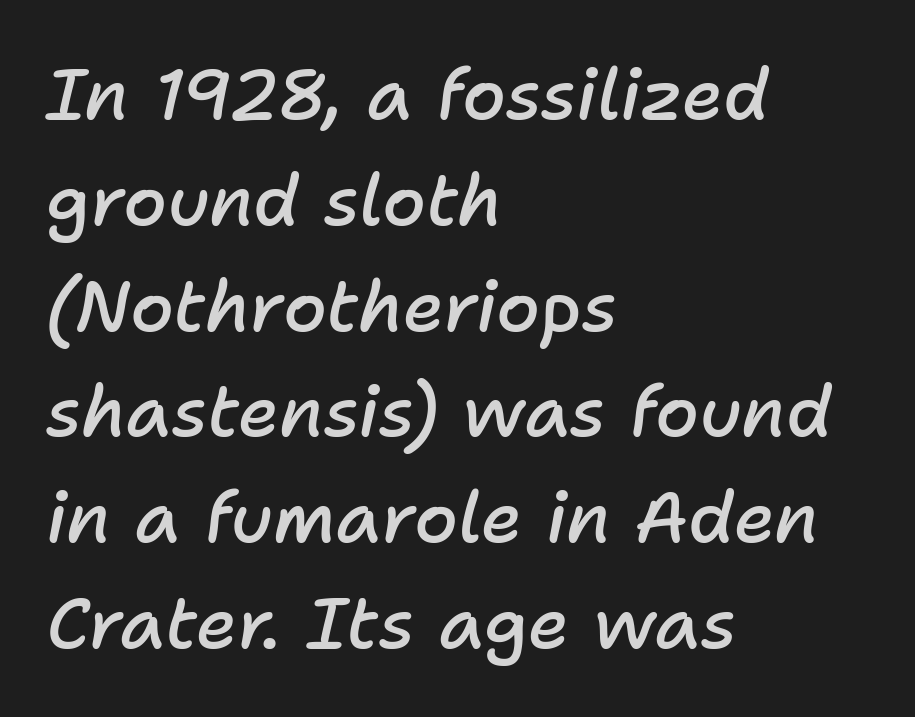
{"italic": "yes", "lean": "right", "slant_degrees": 11, "bold": "semi", "weight": "semibold", "width": "normal", "stroke_contrast": "low", "x_height": "medium", "monospaced": "no", "underline": "no", "align": "left", "line_spacing": "normal", "line_spacing_ratio": 1.49, "letter_spacing": "normal", "letter_spacing_em": 0.0, "glyph_px": 71}
